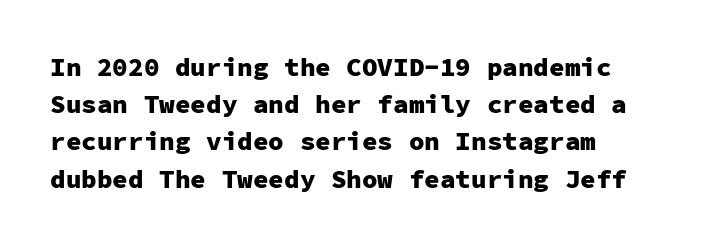
The image shows 26 px bold type, upright; set left-aligned, normal line spacing (1.43x), normal letter spacing, not underlined.
